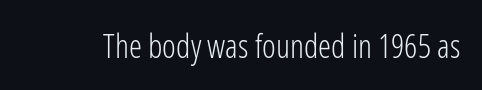
The image shows 33 px light, condensed sans-serif type, upright; set normal letter spacing, not underlined; low stroke contrast and a medium x-height.
